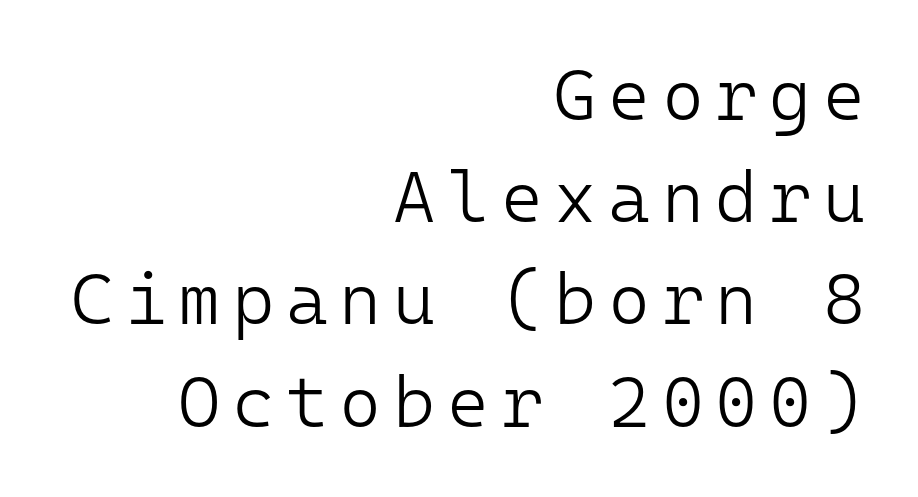
{"serif": "no", "italic": "no", "bold": "no", "weight": "light", "width": "normal", "stroke_contrast": "low", "x_height": "medium", "monospaced": "yes", "underline": "no", "align": "right", "line_spacing": "normal", "line_spacing_ratio": 1.42, "glyph_px": 72}
